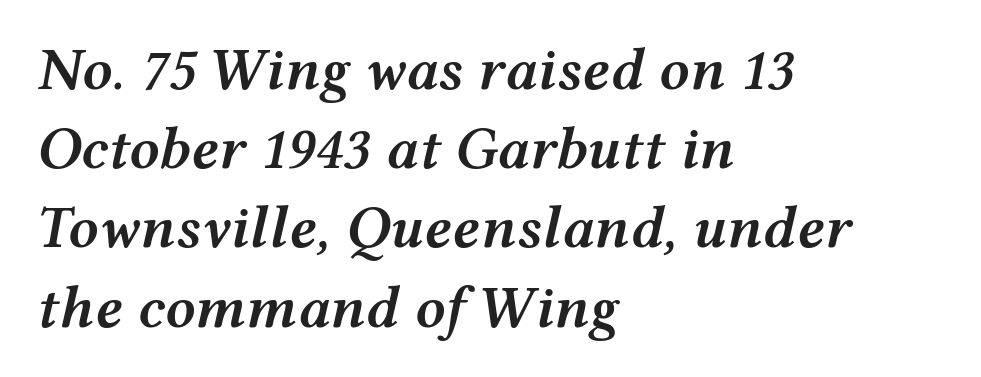
The image shows 60 px semibold, wide type, italic (leaning right); set left-aligned, normal line spacing (1.32x), normal letter spacing, not underlined; medium stroke contrast and a medium x-height.
